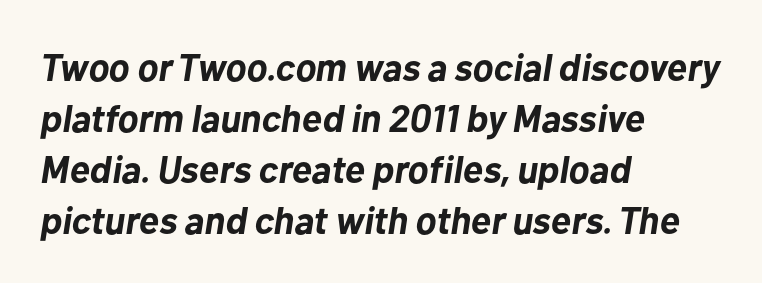
Weight check: bold — yes, fully. When letters slant like this, we call the style italic. The paragraph shown leans on its left margin. If you measured baseline to baseline, you'd find a middling distance.
